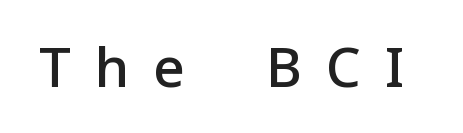
A semibold gives these letters moderate extra thickness, short of bold. The specimen reads as upright at a glance. To sum up the face: it is a sans, with no serifs. Do the characters align in a grid? No, the font is proportional. The rendering inserts visible extra space after every character.
